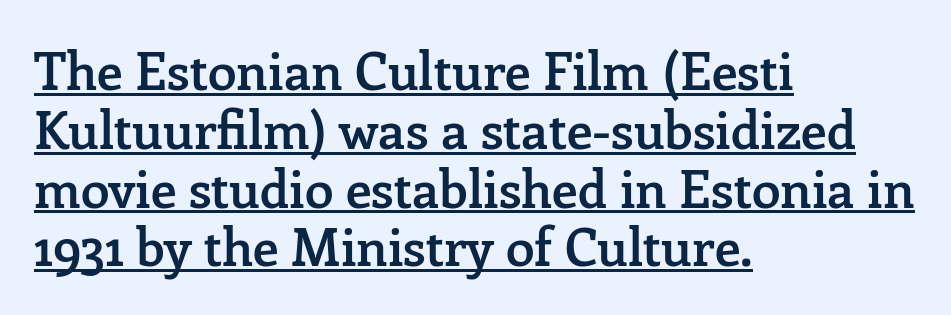
{"serif": "yes", "italic": "no", "bold": "semi", "weight": "semibold", "width": "normal", "stroke_contrast": "low", "x_height": "medium", "monospaced": "no", "underline": "yes", "align": "left", "line_spacing": "tight", "line_spacing_ratio": 1.13, "letter_spacing": "normal", "letter_spacing_em": 0.0, "glyph_px": 52}
